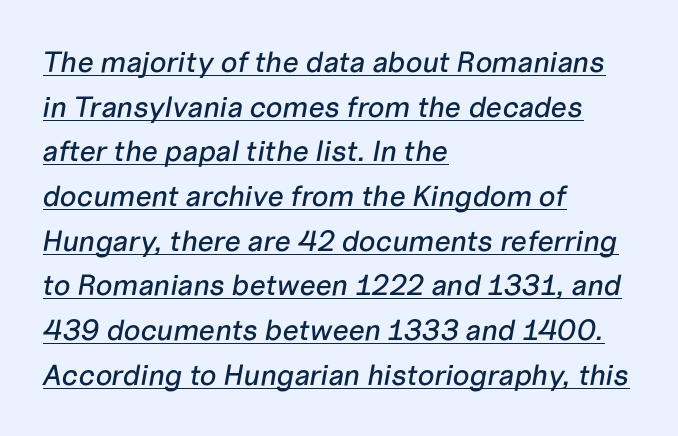
{"italic": "yes", "lean": "right", "slant_degrees": 10, "width": "normal", "stroke_contrast": "low", "x_height": "medium", "monospaced": "no", "underline": "yes", "align": "left", "line_spacing": "normal", "line_spacing_ratio": 1.54, "letter_spacing": "normal", "letter_spacing_em": 0.0, "glyph_px": 29}
